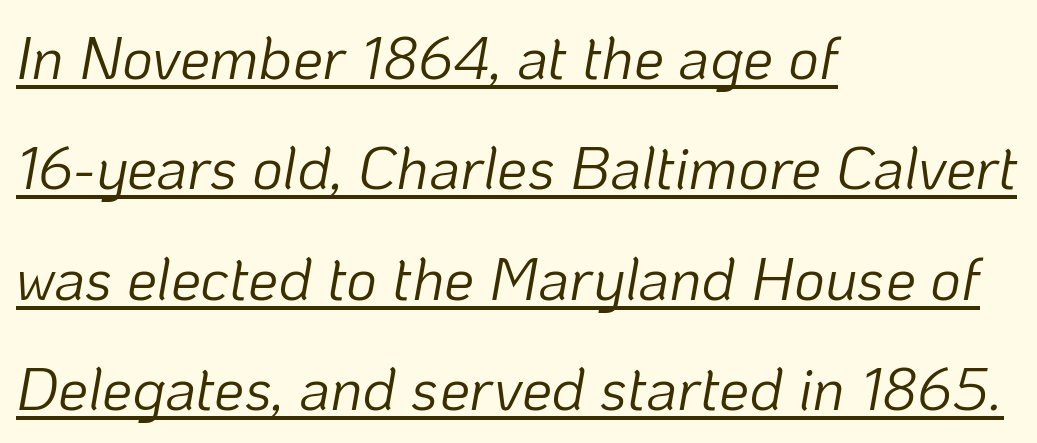
The image shows 60 px light type, italic (leaning right); set left-aligned, line spacing 1.84x, normal letter spacing, underlined; low stroke contrast and a medium x-height.
